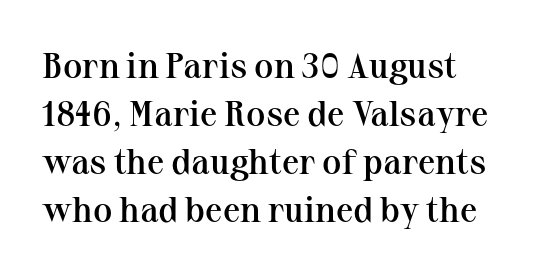
Glance below the letters and you will spot only blank space. Is this a fixed-width face? No — the glyphs have proportional, varying widths. Style check: upright. Letterform terminals end in serifs throughout the passage. Between one letter and the next there's only the usual sliver of space. Weight check: semibold — heavier than regular, not quite bold.
